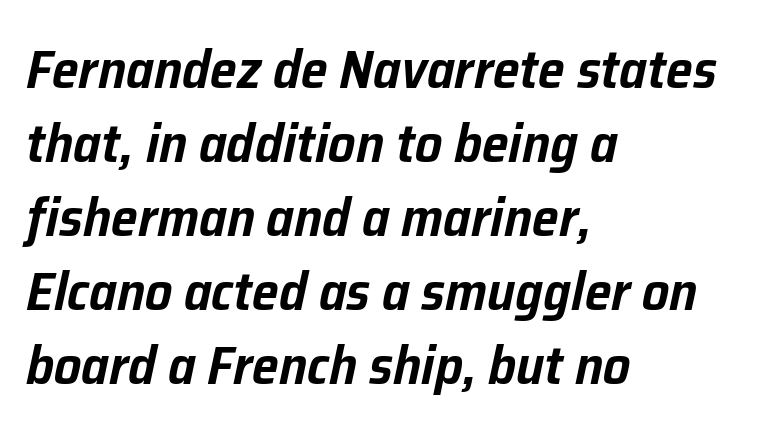
Tracking here is standard; glyphs follow each other at the usual distance. This sample uses an oblique cut, with every glyph tilted off the vertical. Quick note: underline off. Casual observation: everything's shoved over to the left. The space between consecutive lines is moderate. Is this a fixed-width face? No — the glyphs have proportional, varying widths.
